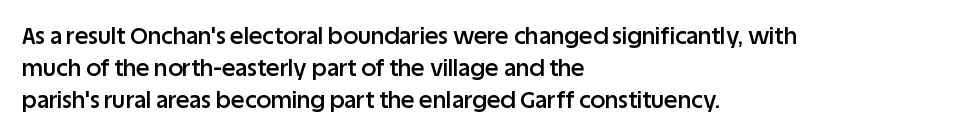
{"italic": "no", "bold": "semi", "underline": "no", "align": "left", "line_spacing": "normal", "line_spacing_ratio": 1.39, "letter_spacing": "normal", "letter_spacing_em": 0.0, "glyph_px": 23}
